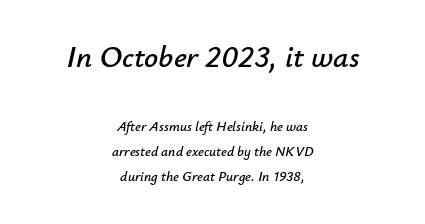
The designer gave the opening block more size than the closing block. The baseline area is clear. How are the letters spaced? Ordinarily, with no added tracking. Think of a printed novel: that variable character pitch is what you see here. The passage is arranged like a title page — every line centered.
